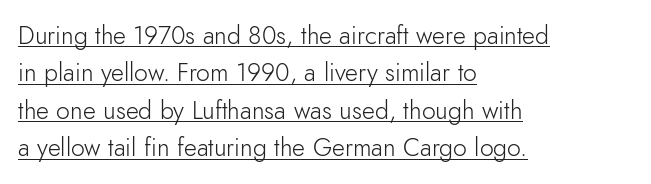
{"italic": "no", "bold": "no", "underline": "yes", "align": "left", "line_spacing": "normal", "line_spacing_ratio": 1.5, "letter_spacing": "normal", "letter_spacing_em": 0.0, "glyph_px": 25}
